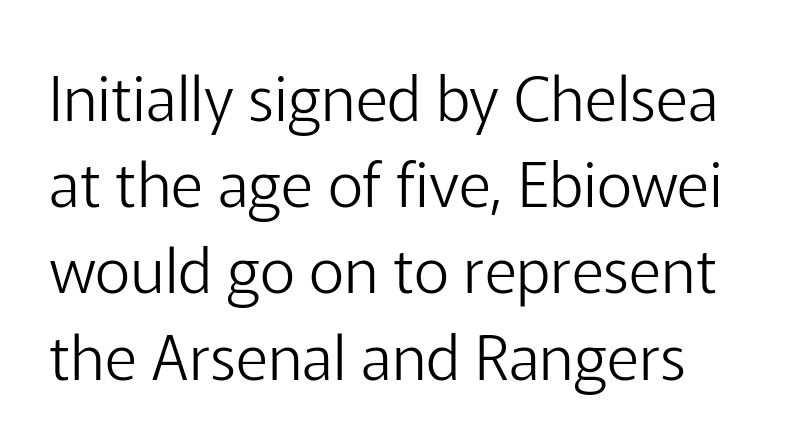
Think of a printed novel: that variable character pitch is what you see here. The block of text has a typical density, with ordinary space between rows. Designer's note — italics off, roman on. The foot of each line stays bare and open.
